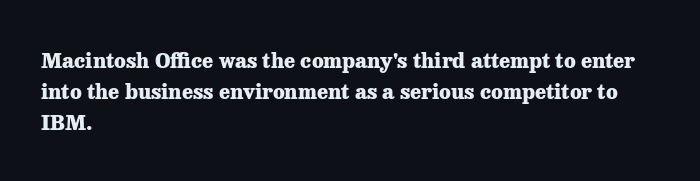
These lines keep a tight, regular rhythm from letter to letter. The typesetting leans heavy: a genuine bold. Line beginnings align vertically; line endings do not. If you drew a line through each stem, it would be perfectly vertical. Letters rest on an invisible, unmarked baseline.
